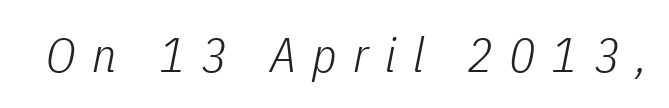
{"italic": "yes", "lean": "right", "slant_degrees": 11, "bold": "no", "weight": "light", "width": "condensed", "stroke_contrast": "low", "x_height": "medium", "monospaced": "no", "underline": "no", "letter_spacing": "wide", "letter_spacing_em": 0.34, "glyph_px": 48}
